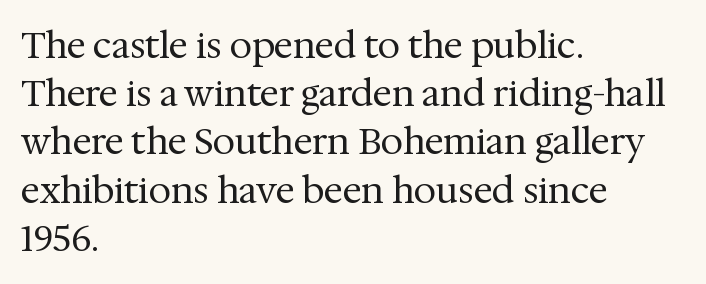
{"serif": "yes", "italic": "no", "bold": "no", "weight": "regular", "width": "normal", "stroke_contrast": "medium", "x_height": "medium", "monospaced": "no", "underline": "no", "align": "left", "line_spacing": "normal", "line_spacing_ratio": 1.34, "letter_spacing": "normal", "letter_spacing_em": 0.0, "glyph_px": 36}
